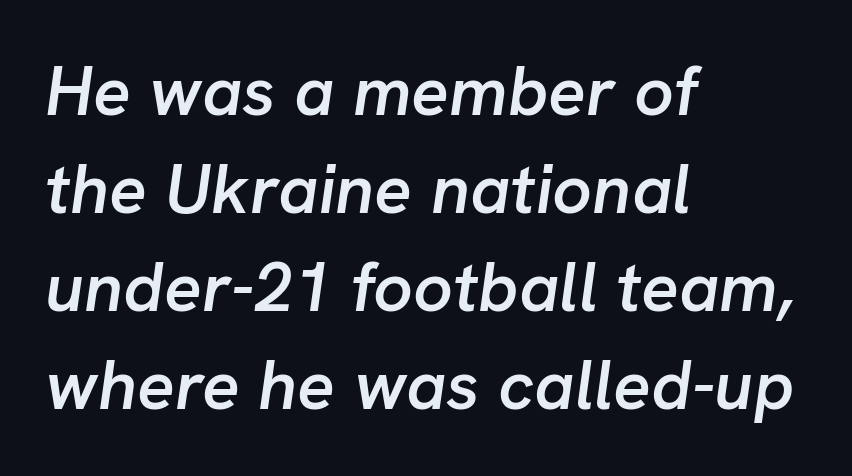
Q: Is the text bold? A: Semi-bold.
Q: Is the text italic (slanted)? A: Yes, it leans right by about 8 degrees.
Q: Is the text underlined? A: No.
Q: How is the paragraph aligned? A: Left-aligned.
Q: Is the spacing between letters normal or unusually wide? A: Normal.
Q: Is the spacing between lines tight, normal or loose? A: Normal.
Q: Width (condensed, normal, or wide)? A: Normal.
Q: Stroke contrast? A: Low.
Q: x-height? A: Medium.
Q: Monospaced? A: No.
